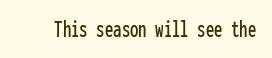
Observe the ordinary spacing: letters are neighbours, not strangers. Underline: absent. Rendered with straight, roman letterforms.
